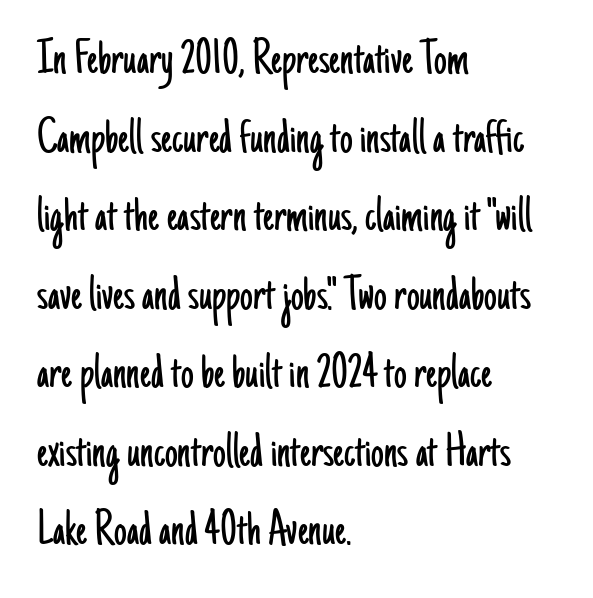
The image shows 51 px light, condensed sans-serif type, upright; set left-aligned, normal line spacing (1.54x), normal letter spacing, not underlined; low stroke contrast and a small x-height.
